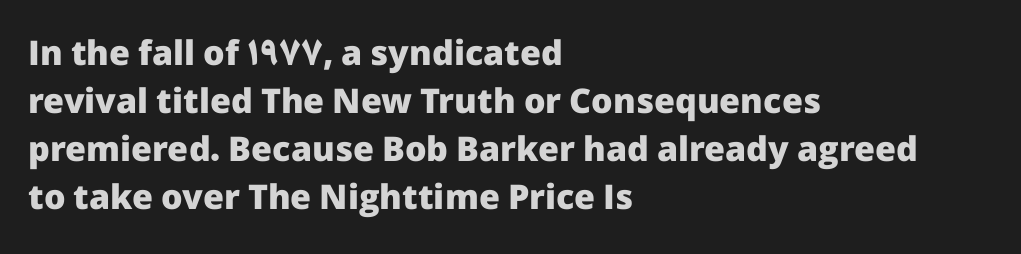
The image shows 34 px heavy sans-serif type, upright; set left-aligned, normal line spacing (1.41x), normal letter spacing, not underlined; low stroke contrast and a medium x-height.
